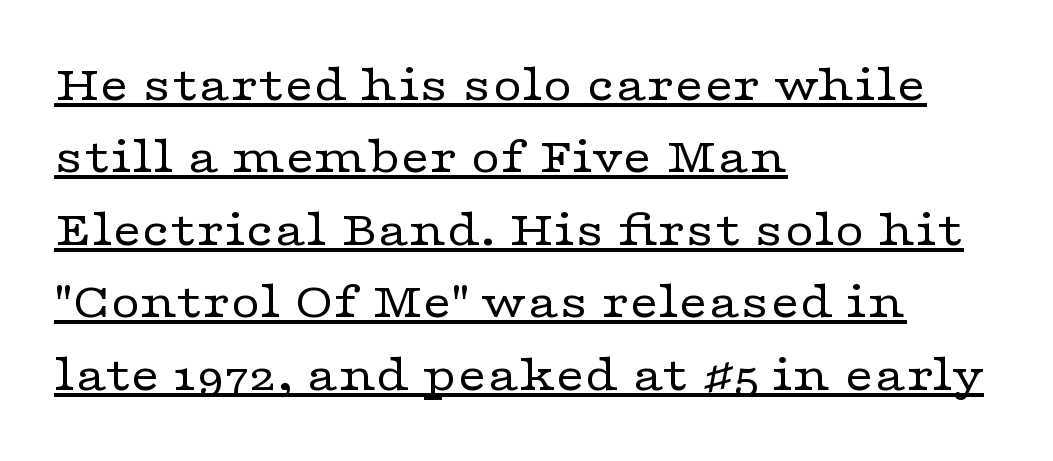
{"serif": "yes", "italic": "no", "bold": "no", "weight": "regular", "width": "wide", "stroke_contrast": "low", "x_height": "medium", "monospaced": "no", "underline": "yes", "align": "left", "line_spacing": "normal", "line_spacing_ratio": 1.42, "letter_spacing": "normal", "letter_spacing_em": 0.0, "glyph_px": 51}
